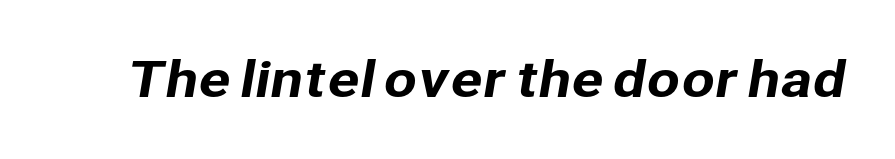
Q: Is the typeface a serif or a sans-serif typeface? A: Sans-serif.
Q: Is the text underlined? A: No.
Q: Is the spacing between letters normal or unusually wide? A: Normal.
Q: Width (condensed, normal, or wide)? A: Normal.
Q: Stroke contrast? A: Low.
Q: x-height? A: Medium.
Q: Monospaced? A: No.
